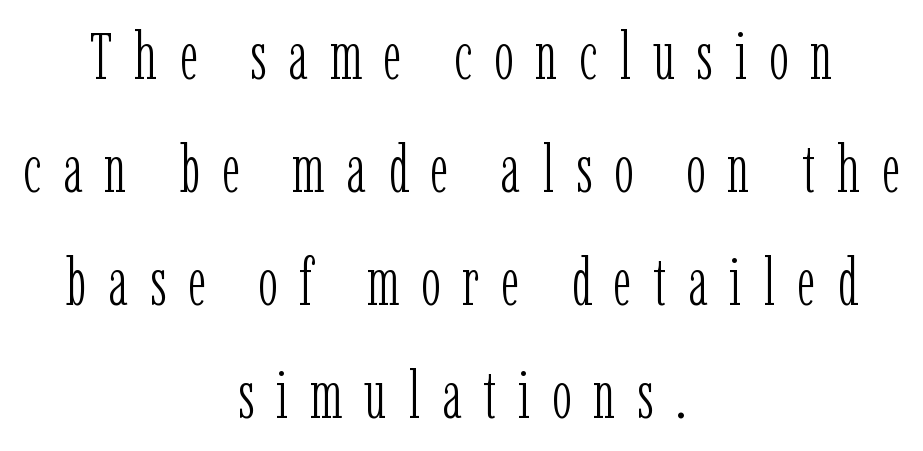
Q: Is the text bold? A: No.
Q: Is the text italic (slanted)? A: No, it is upright.
Q: Is the typeface a serif or a sans-serif typeface? A: Serif.
Q: Is the text underlined? A: No.
Q: How is the paragraph aligned? A: Centered.
Q: Is the spacing between letters normal or unusually wide? A: Unusually wide.
Q: Width (condensed, normal, or wide)? A: Condensed.
Q: Stroke contrast? A: Low.
Q: x-height? A: Medium.
Q: Monospaced? A: No.
